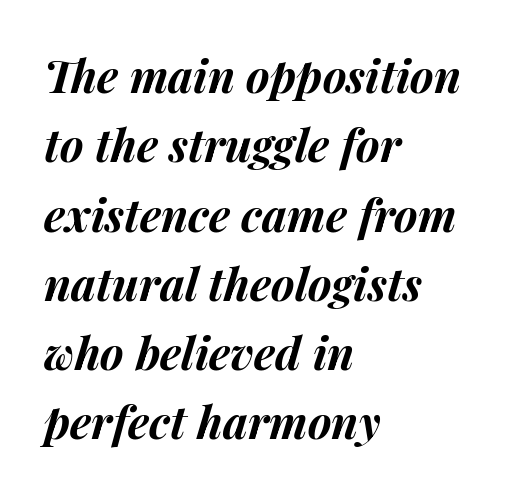
It's the slanting kind of type. A bare baseline throughout the passage. Each letter keeps its own natural width here, so spacing adapts to shape. Every row of glyphs begins at an identical x-position on the left.
